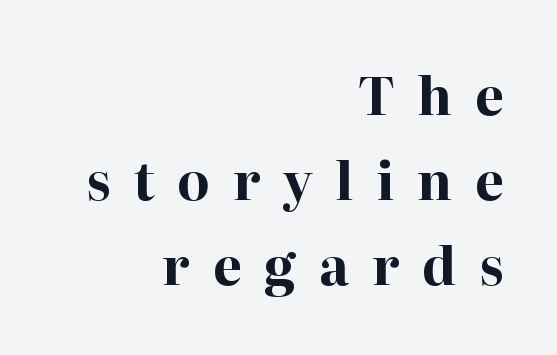
{"serif": "yes", "italic": "no", "bold": "yes", "weight": "bold", "width": "normal", "stroke_contrast": "high", "x_height": "medium", "monospaced": "no", "underline": "no", "align": "right", "line_spacing": "normal", "line_spacing_ratio": 1.63, "letter_spacing": "wide", "letter_spacing_em": 0.44, "glyph_px": 52}
